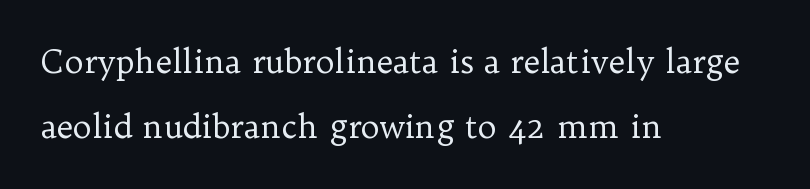
Q: Is the text bold? A: No.
Q: Is the text italic (slanted)? A: No, it is upright.
Q: Is the typeface a serif or a sans-serif typeface? A: Serif.
Q: Is the text underlined? A: No.
Q: How is the paragraph aligned? A: Left-aligned.
Q: Is the spacing between letters normal or unusually wide? A: Normal.
Q: Is the spacing between lines tight, normal or loose? A: Loose.
Q: Width (condensed, normal, or wide)? A: Normal.
Q: Stroke contrast? A: Low.
Q: x-height? A: Medium.
Q: Monospaced? A: No.
